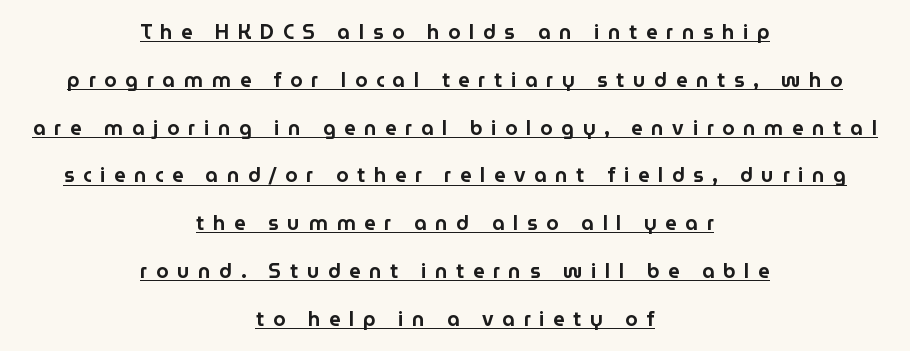
Q: Is the text italic (slanted)? A: No, it is upright.
Q: Is the text underlined? A: Yes.
Q: How is the paragraph aligned? A: Centered.
Q: Is the spacing between letters normal or unusually wide? A: Unusually wide.
Q: Is the spacing between lines tight, normal or loose? A: Loose.
